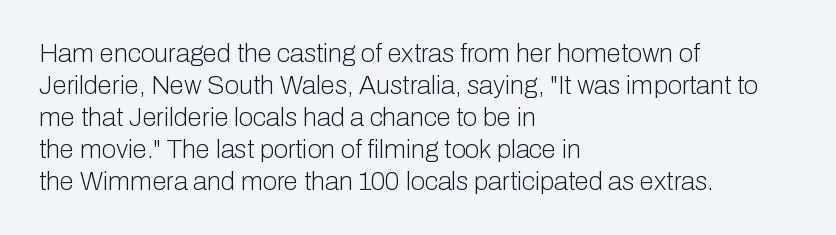
Q: Is the text bold? A: No.
Q: Is the text italic (slanted)? A: No, it is upright.
Q: Is the text underlined? A: No.
Q: How is the paragraph aligned? A: Left-aligned.
Q: Is the spacing between letters normal or unusually wide? A: Normal.
